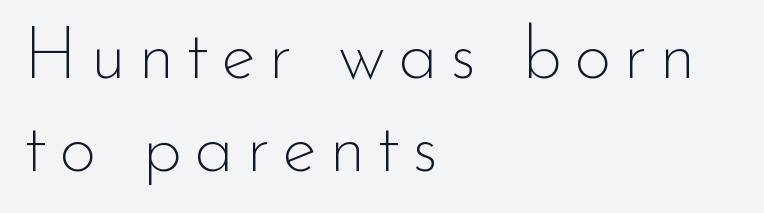
The image shows 72 px thin sans-serif type, upright; set left-aligned, normal line spacing (1.29x), not underlined; low stroke contrast and a small x-height.
